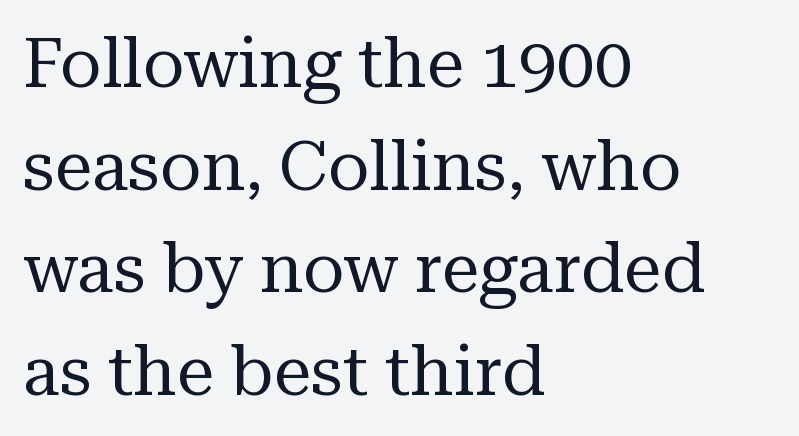
Each line starts at the same left margin while the right side varies. Small tapered or slab feet sit at the stroke ends, so this counts as serif. The weight would be labelled regular, book, light, or lighter still. Words appear dense and cohesive because spacing is normal.
